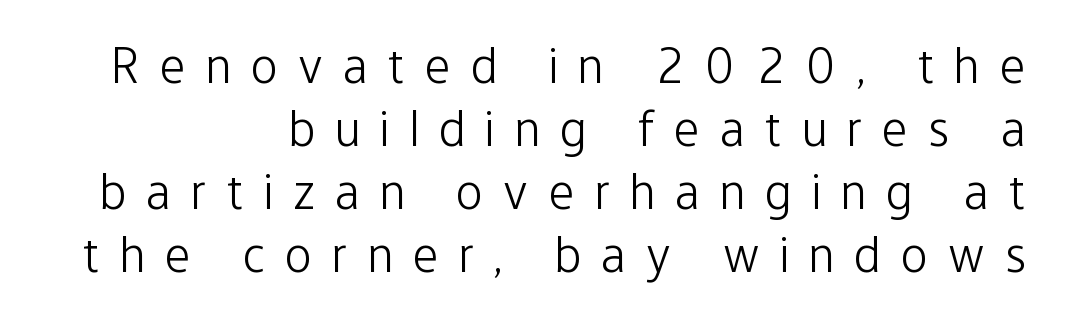
The image shows 50 px light, condensed sans-serif type, upright; set right-aligned, normal line spacing (1.26x), unusually wide letter spacing (+0.41 em), not underlined; low stroke contrast and a medium x-height.
